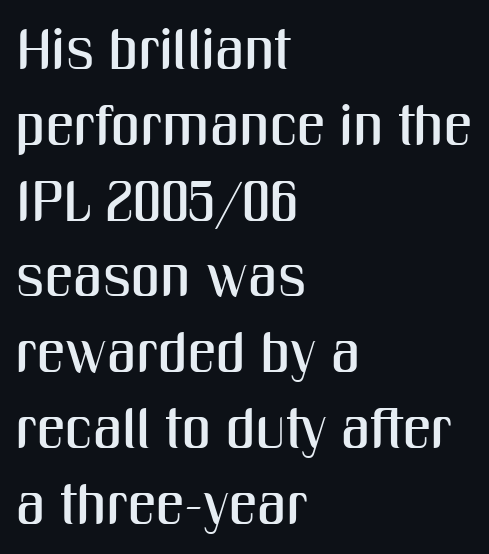
Q: Is the text italic (slanted)? A: No, it is upright.
Q: Is the typeface a serif or a sans-serif typeface? A: Sans-serif.
Q: Is the text underlined? A: No.
Q: How is the paragraph aligned? A: Left-aligned.
Q: Is the spacing between letters normal or unusually wide? A: Normal.
Q: Is the spacing between lines tight, normal or loose? A: Normal.
Q: Width (condensed, normal, or wide)? A: Condensed.
Q: Stroke contrast? A: Medium.
Q: x-height? A: Medium.
Q: Monospaced? A: No.
